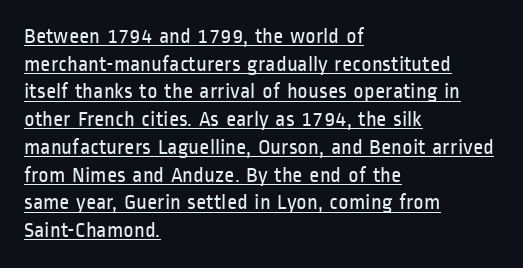
Notice how the passage keeps a crisp vertical edge on the left only. Rendered with straight, roman letterforms. Students, observe the line beneath the letters — that is underlining. In terms of leading, this rendering sits right in the middle. Stroke mass is kept to a normal reading level or below.
